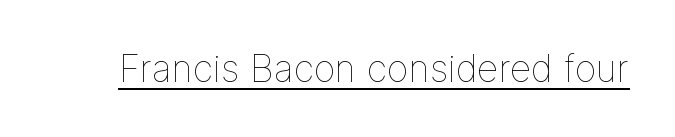
Q: Is the text bold? A: No.
Q: Is the text italic (slanted)? A: No, it is upright.
Q: Is the text underlined? A: Yes.
Q: Is the spacing between letters normal or unusually wide? A: Normal.
Q: Width (condensed, normal, or wide)? A: Normal.
Q: Stroke contrast? A: Low.
Q: x-height? A: Medium.
Q: Monospaced? A: No.
